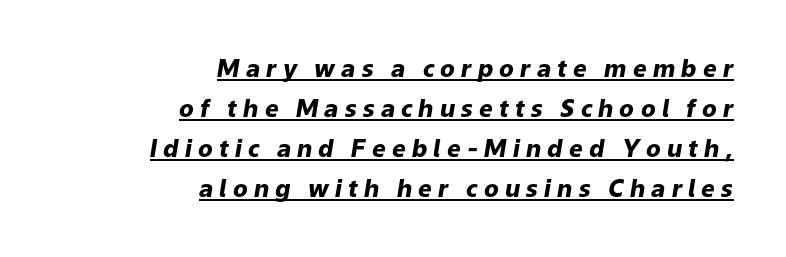
{"italic": "yes", "lean": "right", "slant_degrees": 9, "bold": "yes", "underline": "yes", "align": "right", "line_spacing": "normal", "line_spacing_ratio": 1.67, "letter_spacing": "wide", "letter_spacing_em": 0.26, "glyph_px": 24}
